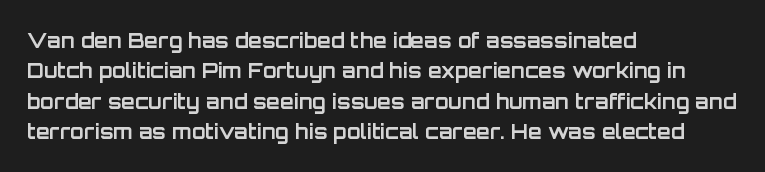
Q: Is the text bold? A: Yes.
Q: Is the text italic (slanted)? A: No, it is upright.
Q: Is the text underlined? A: No.
Q: How is the paragraph aligned? A: Left-aligned.
Q: Is the spacing between letters normal or unusually wide? A: Normal.
Q: Is the spacing between lines tight, normal or loose? A: Normal.
